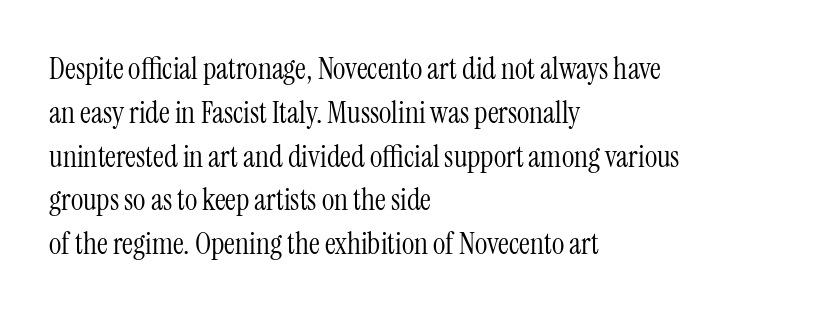
The image shows 30 px light, condensed serif type, upright; set left-aligned, normal line spacing (1.46x), normal letter spacing, not underlined; medium stroke contrast and a medium x-height.
